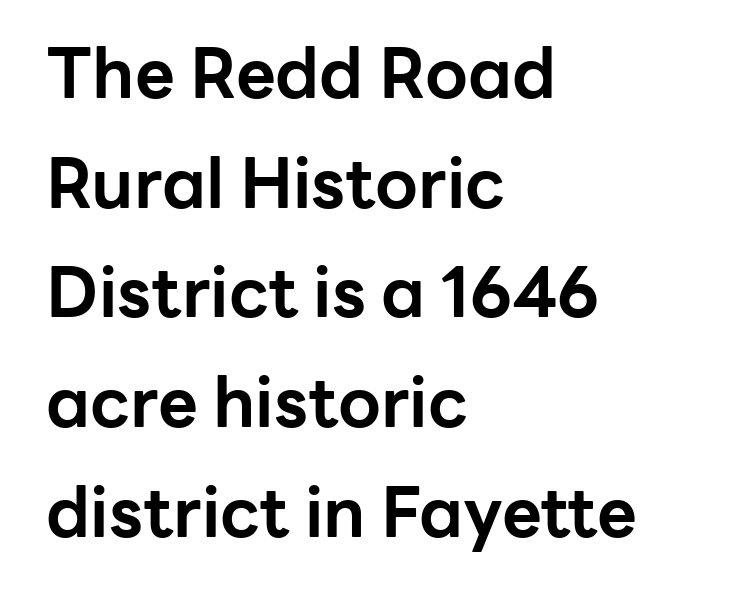
Evenly set lines give the paragraph a standard silhouette. Standard letterfit; no display-style spreading of the glyphs. Designer's note — italics off, roman on. The strokes are fattened all the way to bold. The rendering uses natural spacing where letterforms have individual widths.
